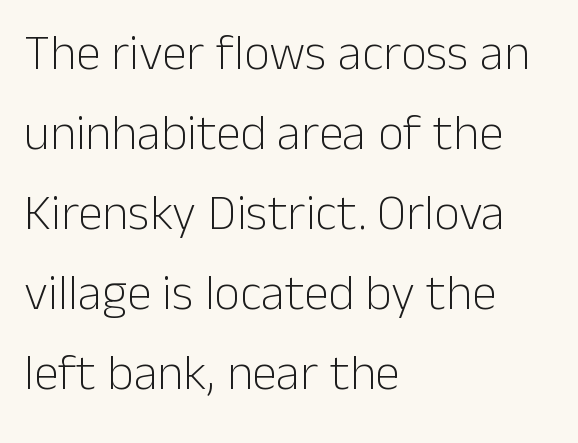
The image shows 50 px light sans-serif type, upright; set left-aligned, normal line spacing (1.6x), normal letter spacing, not underlined; low stroke contrast and a medium x-height.
